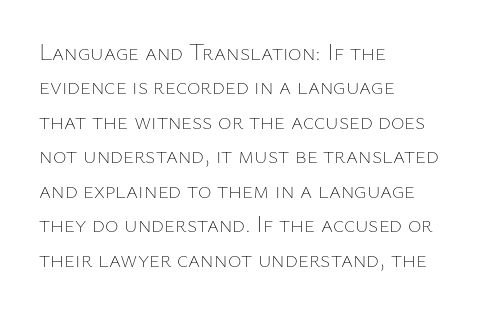
The image shows 23 px text type, upright; set left-aligned, normal line spacing (1.5x), normal letter spacing, not underlined.
